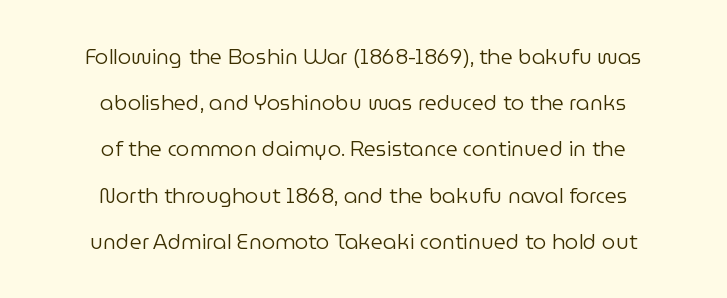
Q: Is the text bold? A: No.
Q: Is the text italic (slanted)? A: No, it is upright.
Q: Is the text underlined? A: No.
Q: How is the paragraph aligned? A: Centered.
Q: Is the spacing between letters normal or unusually wide? A: Normal.
Q: Is the spacing between lines tight, normal or loose? A: Loose.
